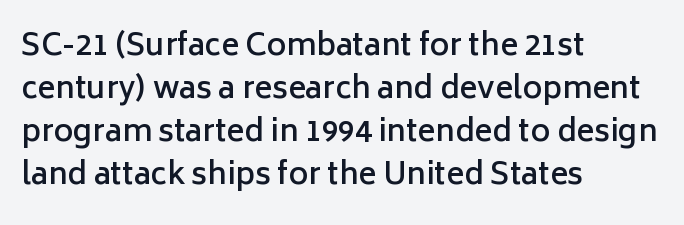
Plain, unruled lines of type. A fair bit of extra ink — the face is semibold, not bold. A typesetter would call this zero additional tracking. The paragraph has a hard left edge and a soft right edge. Successive baselines arrive at the customary interval. Font category for this specimen: sans-serif.
